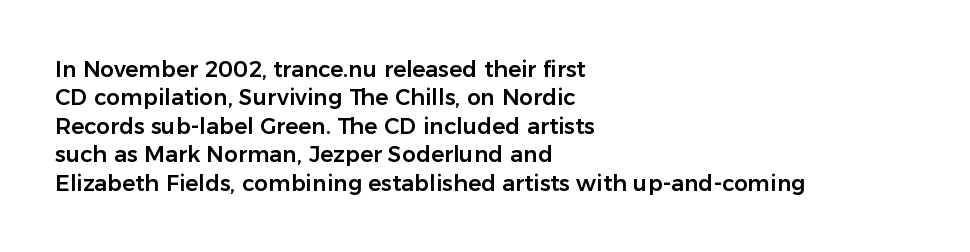
Does extra space separate the letters? No, they use regular spacing. Rows of type keep a routine distance in the vertical direction. Descender tails drop into unmarked territory. No italicization has been applied; the sample stays upright.
